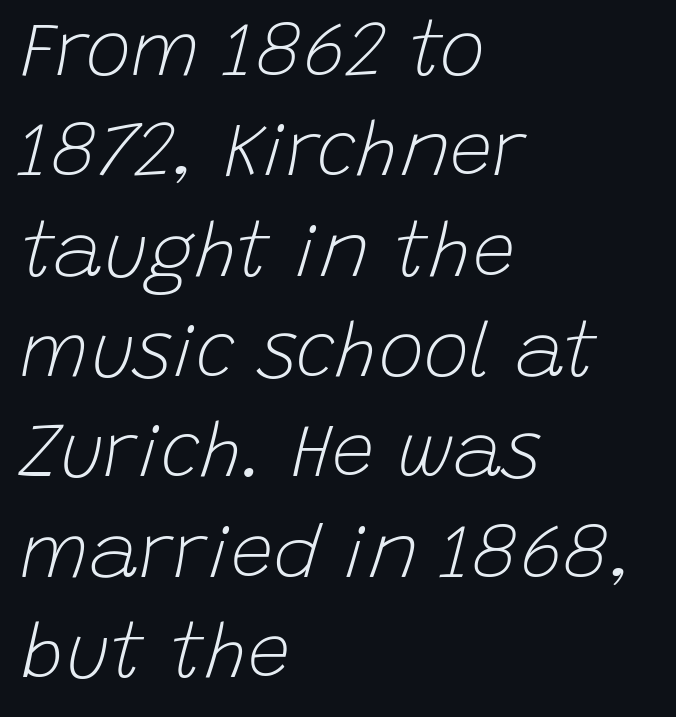
Honestly, there is no underline to notice here at all. No extra ink here — the face is not bold. Quick note: interline space is typical. The typesetter chose a ragged-right arrangement here. This rendering leaves character spacing at its baseline value.
